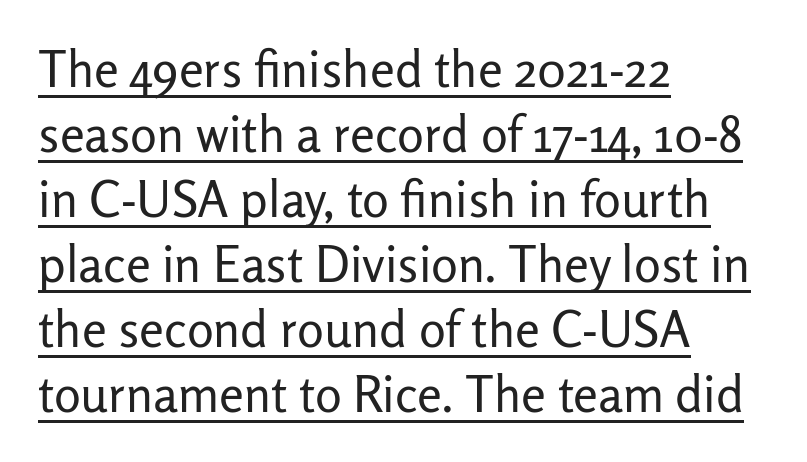
Q: Is the text bold? A: No.
Q: Is the text italic (slanted)? A: No, it is upright.
Q: Is the typeface a serif or a sans-serif typeface? A: Sans-serif.
Q: Is the text underlined? A: Yes.
Q: How is the paragraph aligned? A: Left-aligned.
Q: Is the spacing between letters normal or unusually wide? A: Normal.
Q: Is the spacing between lines tight, normal or loose? A: Normal.
Q: Width (condensed, normal, or wide)? A: Normal.
Q: Stroke contrast? A: Low.
Q: x-height? A: Medium.
Q: Monospaced? A: No.
